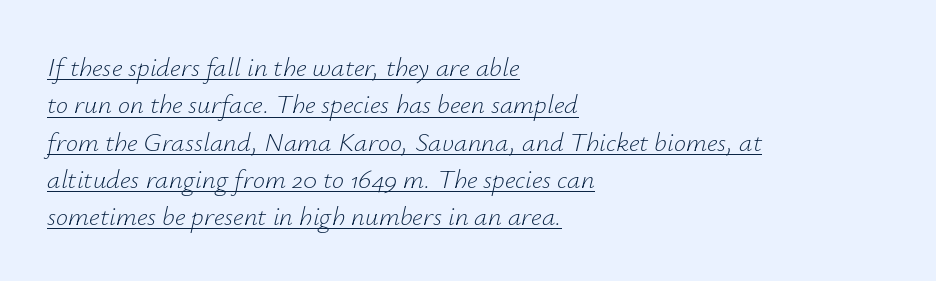
Q: Is the text bold? A: No.
Q: Is the text italic (slanted)? A: Yes, it leans right by about 12 degrees.
Q: Is the text underlined? A: Yes.
Q: How is the paragraph aligned? A: Left-aligned.
Q: Is the spacing between letters normal or unusually wide? A: Normal.
Q: Is the spacing between lines tight, normal or loose? A: Normal.
